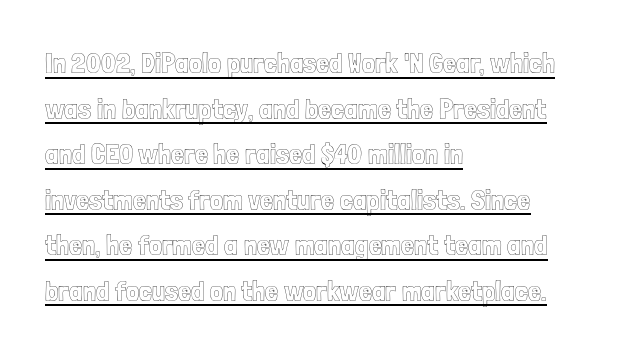
{"italic": "no", "width": "condensed", "x_height": "medium", "monospaced": "no", "underline": "yes", "align": "left", "line_spacing": "normal", "line_spacing_ratio": 1.57, "letter_spacing": "normal", "letter_spacing_em": 0.0, "glyph_px": 29}
